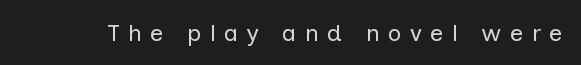
{"italic": "no", "bold": "no", "underline": "no", "letter_spacing": "wide", "letter_spacing_em": 0.34, "glyph_px": 24}
